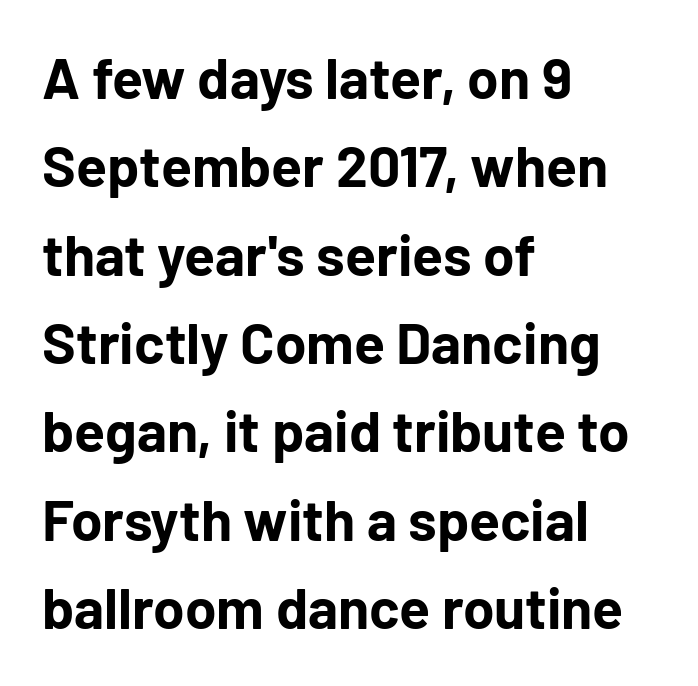
Q: Is the text bold? A: Yes.
Q: Is the text italic (slanted)? A: No, it is upright.
Q: Is the typeface a serif or a sans-serif typeface? A: Sans-serif.
Q: Is the text underlined? A: No.
Q: How is the paragraph aligned? A: Left-aligned.
Q: Is the spacing between letters normal or unusually wide? A: Normal.
Q: Is the spacing between lines tight, normal or loose? A: Normal.
Q: Width (condensed, normal, or wide)? A: Normal.
Q: Stroke contrast? A: Low.
Q: x-height? A: Medium.
Q: Monospaced? A: No.
